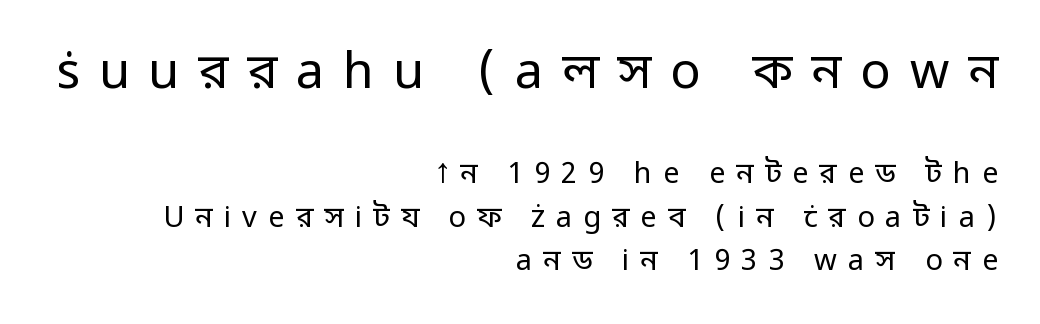
The image shows 50 px regular-weight sans-serif type, upright; set right-aligned, normal line spacing (1.49x), unusually wide letter spacing (+0.38 em), not underlined; the first (top) block is 1.72x larger; low stroke contrast and a medium x-height.
